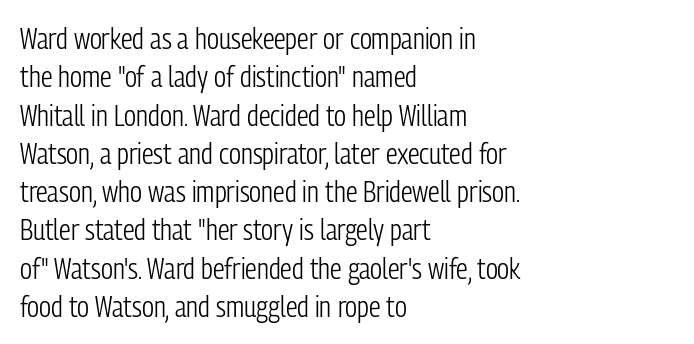
Q: Is the text bold? A: No.
Q: Is the text italic (slanted)? A: No, it is upright.
Q: Is the typeface a serif or a sans-serif typeface? A: Sans-serif.
Q: Is the text underlined? A: No.
Q: How is the paragraph aligned? A: Left-aligned.
Q: Is the spacing between letters normal or unusually wide? A: Normal.
Q: Is the spacing between lines tight, normal or loose? A: Normal.
Q: Width (condensed, normal, or wide)? A: Condensed.
Q: Stroke contrast? A: Low.
Q: x-height? A: Medium.
Q: Monospaced? A: No.
